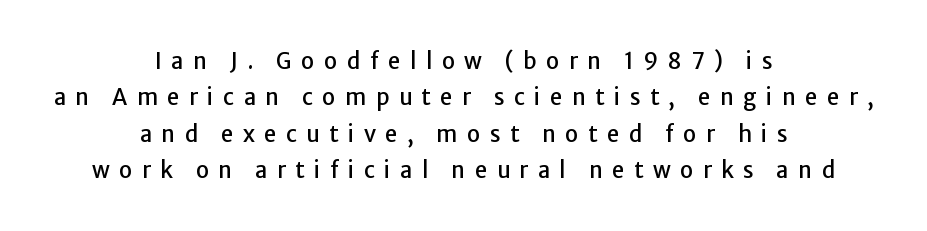
The image shows 22 px text type, upright; set centered, normal line spacing (1.65x), unusually wide letter spacing (+0.43 em), not underlined.
